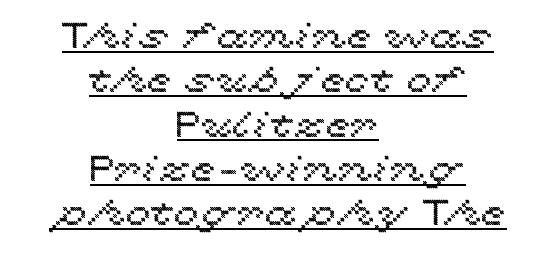
Q: Is the text italic (slanted)? A: Yes.
Q: Is the text underlined? A: Yes.
Q: How is the paragraph aligned? A: Centered.
Q: Is the spacing between letters normal or unusually wide? A: Normal.
Q: Width (condensed, normal, or wide)? A: Wide.
Q: x-height? A: Medium.
Q: Monospaced? A: No.
